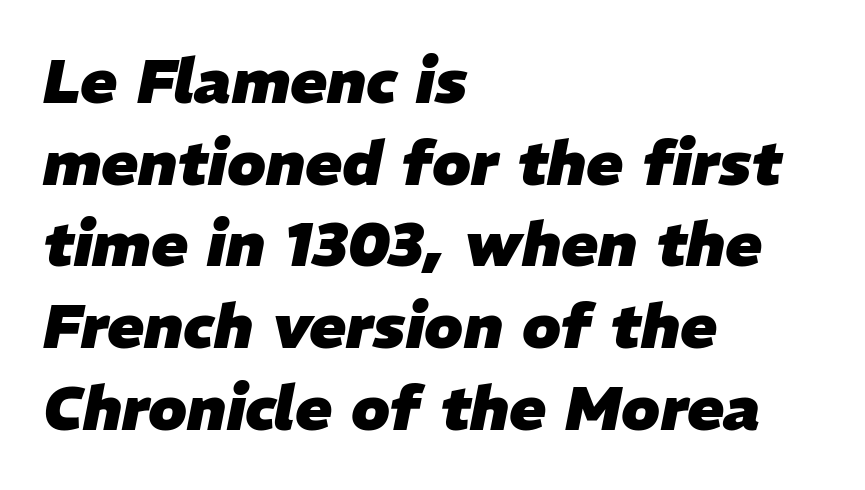
Q: Is the text bold? A: Yes.
Q: Is the text italic (slanted)? A: Yes, it leans right by about 11 degrees.
Q: Is the text underlined? A: No.
Q: How is the paragraph aligned? A: Left-aligned.
Q: Is the spacing between letters normal or unusually wide? A: Normal.
Q: Is the spacing between lines tight, normal or loose? A: Normal.
Q: Width (condensed, normal, or wide)? A: Normal.
Q: Stroke contrast? A: Low.
Q: x-height? A: Medium.
Q: Monospaced? A: No.
